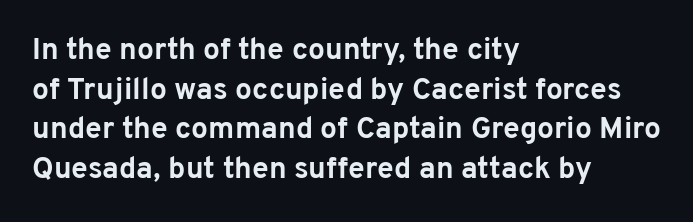
Plenty of ink on the page — the face is bold. The letters stand straight up with perfectly vertical stems. The letters carry no serifs — their stems end cleanly without finishing strokes. Is the letter spacing exaggerated? No — it looks like the ordinary default. Line spacing here is normal.
